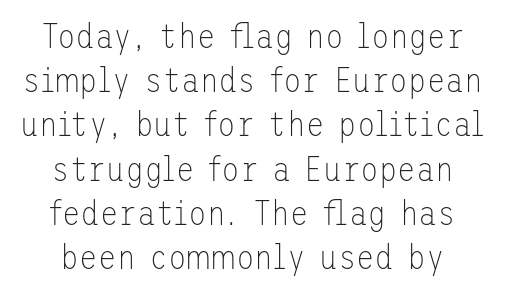
Q: Is the text bold? A: No.
Q: Is the text italic (slanted)? A: No, it is upright.
Q: Is the typeface a serif or a sans-serif typeface? A: Sans-serif.
Q: Is the text underlined? A: No.
Q: How is the paragraph aligned? A: Centered.
Q: Is the spacing between letters normal or unusually wide? A: Normal.
Q: Is the spacing between lines tight, normal or loose? A: Normal.
Q: Width (condensed, normal, or wide)? A: Normal.
Q: Stroke contrast? A: Low.
Q: x-height? A: Medium.
